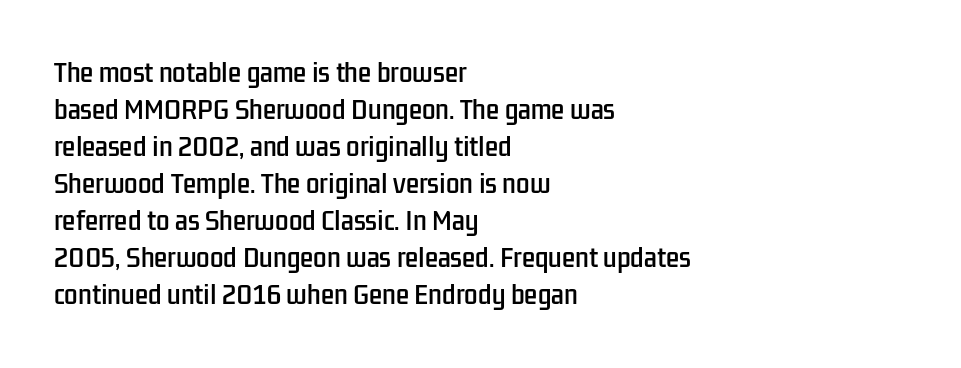
The image shows 24 px text type, upright; set left-aligned, normal line spacing (1.54x), normal letter spacing, not underlined.
